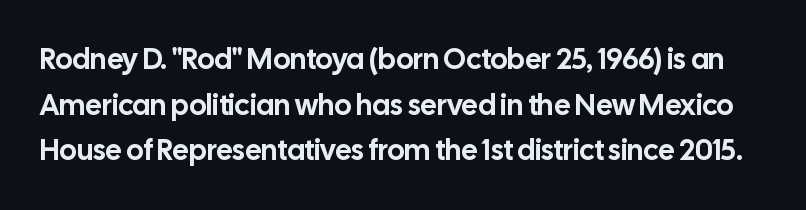
Q: Is the text italic (slanted)? A: No, it is upright.
Q: Is the typeface a serif or a sans-serif typeface? A: Sans-serif.
Q: Is the text underlined? A: No.
Q: Is the spacing between letters normal or unusually wide? A: Normal.
Q: Is the spacing between lines tight, normal or loose? A: Normal.
Q: Width (condensed, normal, or wide)? A: Normal.
Q: Stroke contrast? A: Low.
Q: x-height? A: Medium.
Q: Monospaced? A: No.
